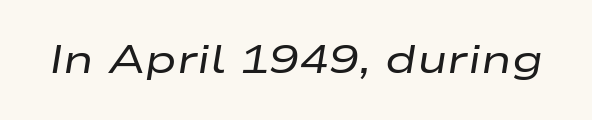
{"italic": "yes", "lean": "right", "slant_degrees": 9, "bold": "no", "weight": "regular", "width": "wide", "stroke_contrast": "low", "x_height": "medium", "monospaced": "no", "underline": "no", "letter_spacing": "normal", "letter_spacing_em": 0.0, "glyph_px": 40}
